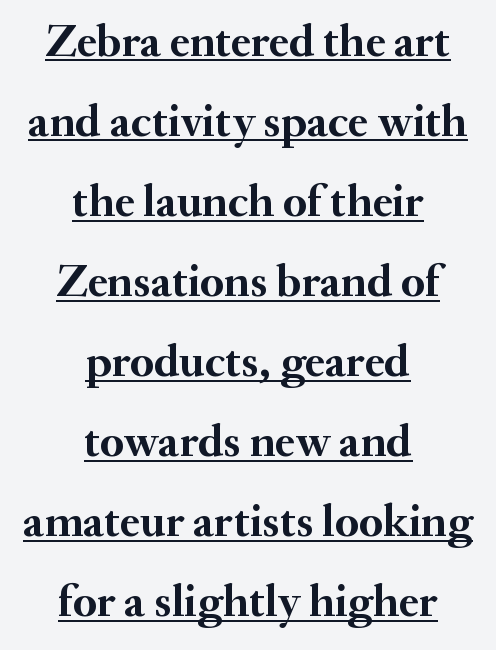
Q: Is the text bold? A: Yes.
Q: Is the text italic (slanted)? A: No, it is upright.
Q: Is the typeface a serif or a sans-serif typeface? A: Serif.
Q: Is the text underlined? A: Yes.
Q: How is the paragraph aligned? A: Centered.
Q: Is the spacing between letters normal or unusually wide? A: Normal.
Q: Width (condensed, normal, or wide)? A: Normal.
Q: Stroke contrast? A: Medium.
Q: x-height? A: Small.
Q: Monospaced? A: No.
